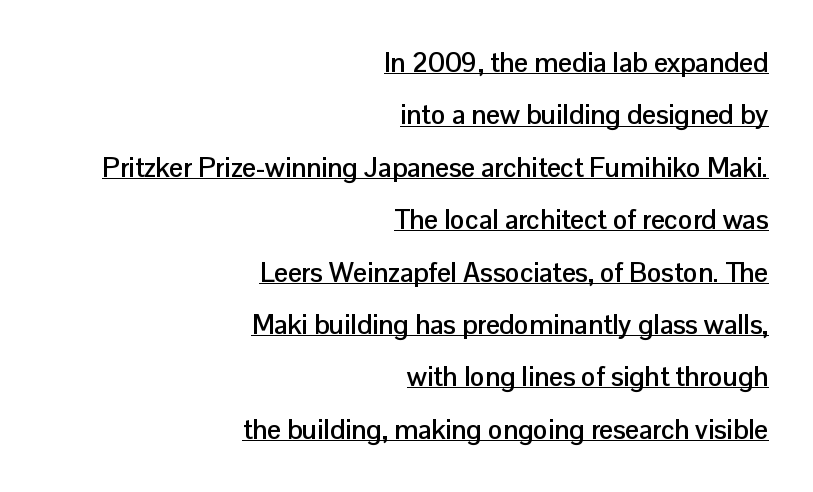
The image shows 27 px bold type, upright; set right-aligned, loose line spacing (1.94x), normal letter spacing, underlined.
